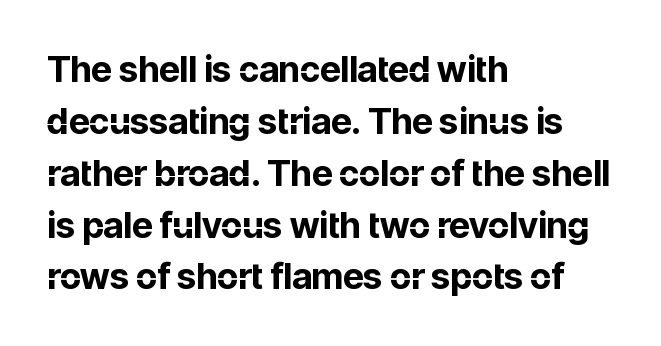
The image shows 36 px bold sans-serif type, upright; set left-aligned, normal line spacing (1.44x), normal letter spacing, not underlined; low stroke contrast and a medium x-height.
